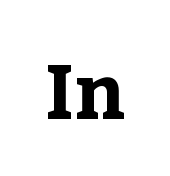
Q: Is the text bold? A: Yes.
Q: Is the text italic (slanted)? A: No, it is upright.
Q: Is the typeface a serif or a sans-serif typeface? A: Serif.
Q: Is the text underlined? A: No.
Q: Is the spacing between letters normal or unusually wide? A: Normal.
Q: Width (condensed, normal, or wide)? A: Normal.
Q: Stroke contrast? A: Low.
Q: x-height? A: Medium.
Q: Monospaced? A: No.
